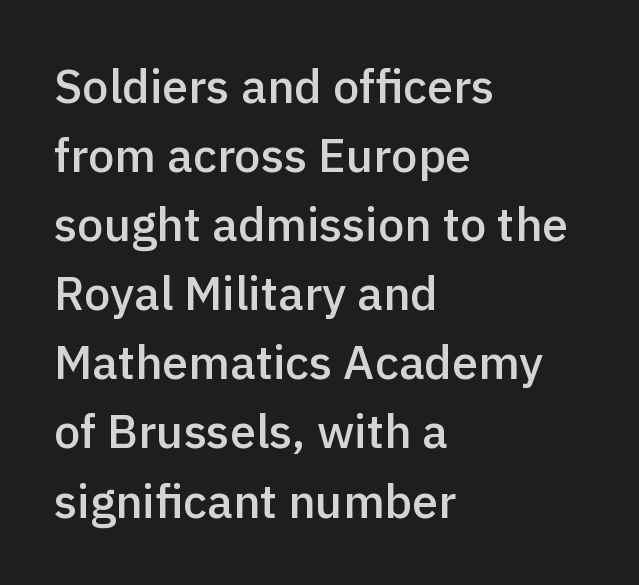
{"serif": "no", "italic": "no", "bold": "semi", "weight": "semibold", "width": "normal", "x_height": "medium", "monospaced": "no", "underline": "no", "align": "left", "line_spacing": "normal", "line_spacing_ratio": 1.47, "letter_spacing": "normal", "letter_spacing_em": 0.0, "glyph_px": 47}
